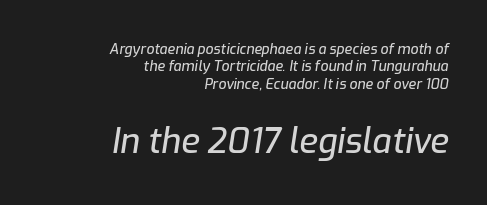
The letters are slanted; this is an italic face. Right-aligned paragraph, ragged on the left. The face used here is rendered with its standard letterfit. These lines are rendered in a variable-pitch font. Nobody drew a line under any word here.
